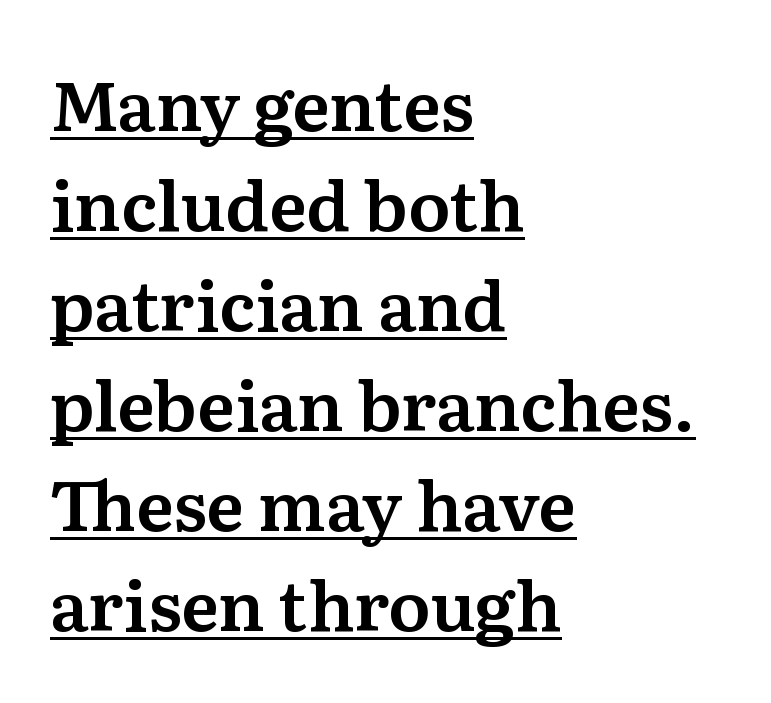
{"serif": "yes", "italic": "no", "width": "normal", "stroke_contrast": "medium", "x_height": "medium", "monospaced": "no", "underline": "yes", "align": "left", "line_spacing": "normal", "line_spacing_ratio": 1.45, "letter_spacing": "normal", "letter_spacing_em": 0.0, "glyph_px": 69}
